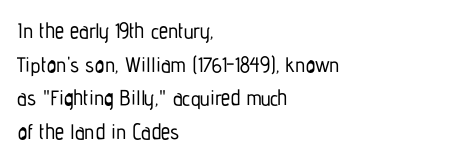
Between one letter and the next there's only the usual sliver of space. The baseline area is clear. Vertically, the passage feels balanced, rows spaced as you'd expect. This sample is left-justified, so line endings fall wherever the words run out.
